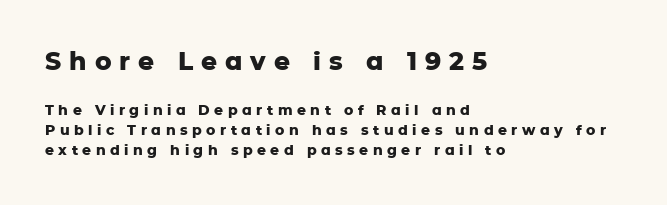
Q: Is the text bold? A: Yes.
Q: Is the text italic (slanted)? A: No, it is upright.
Q: Is the text underlined? A: No.
Q: How is the paragraph aligned? A: Left-aligned.
Q: Is the spacing between letters normal or unusually wide? A: Unusually wide.
Q: Is the spacing between lines tight, normal or loose? A: Normal.
Q: Which block of text is set in a larger size, the first (top) or the second (bottom)? A: The first (top) one.
